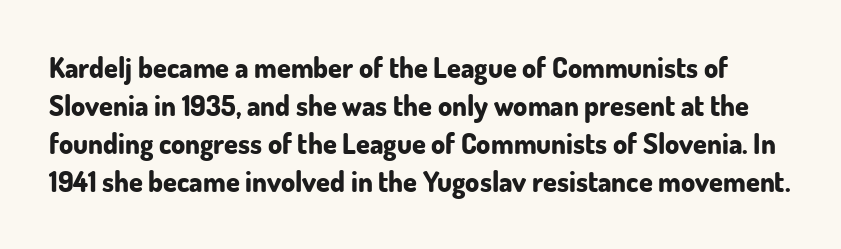
The type family on display is of the sans-serif kind. Every letter is thick-stroked: bold, no question. There is no visible air inserted between adjacent glyphs. A typesetter would mark this as roman, not italic.
